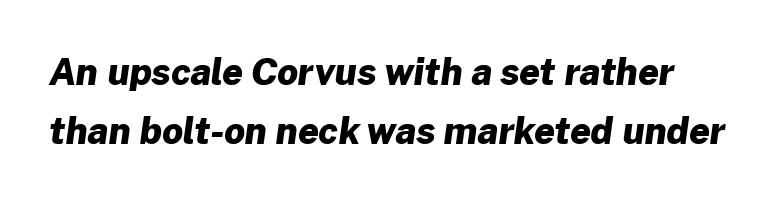
The image shows 36 px heavy sans-serif type; set normal line spacing (1.63x), normal letter spacing, not underlined; low stroke contrast and a medium x-height.
